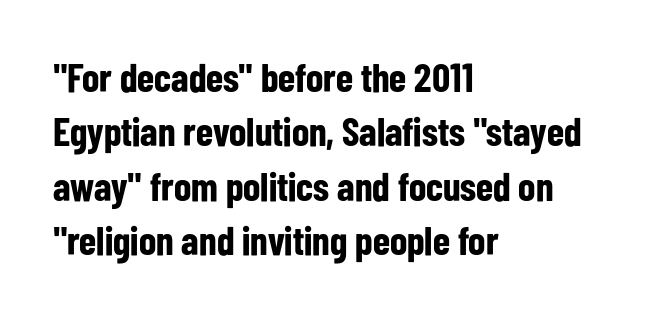
The image shows 40 px bold, condensed sans-serif type, upright; set left-aligned, normal line spacing (1.36x), normal letter spacing, not underlined; low stroke contrast and a medium x-height.
